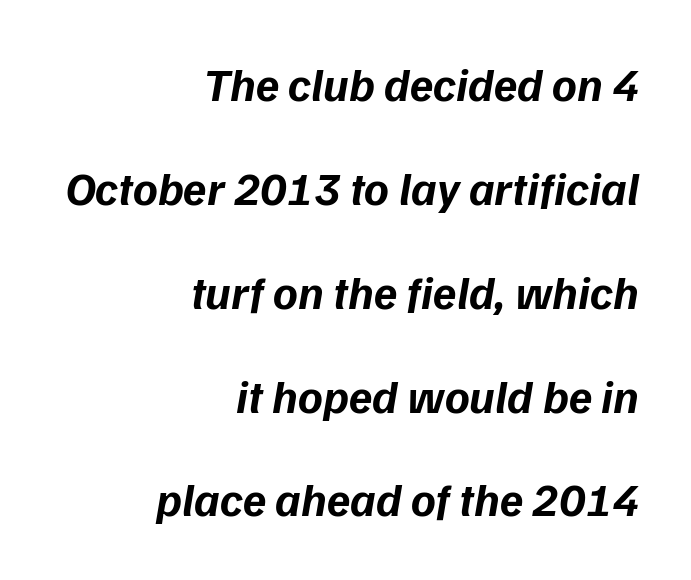
The image shows 47 px bold sans-serif type; set right-aligned, loose line spacing (2.21x), normal letter spacing, not underlined; low stroke contrast and a medium x-height.
